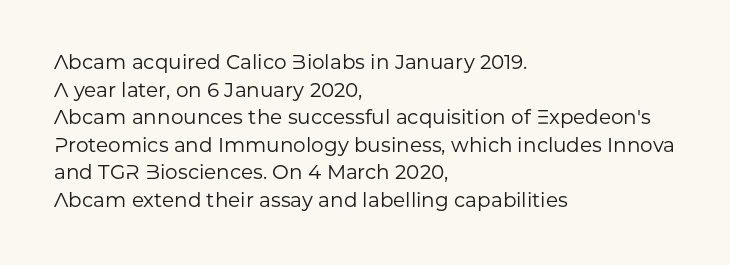
The image shows 20 px text type, upright; set left-aligned, normal line spacing (1.38x), normal letter spacing, not underlined.
